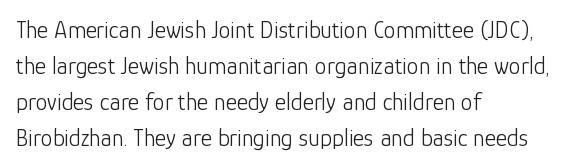
The image shows 24 px text type, upright; set left-aligned, normal line spacing (1.5x), normal letter spacing, not underlined.
